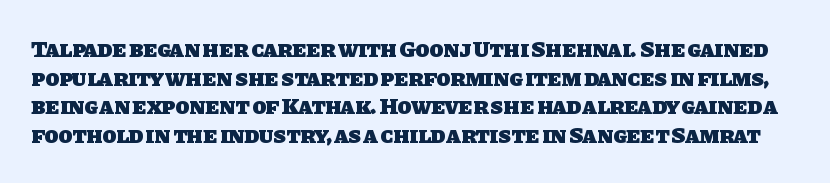
{"bold": "yes", "underline": "no", "line_spacing": "normal", "line_spacing_ratio": 1.25, "letter_spacing": "normal", "letter_spacing_em": 0.0, "glyph_px": 23}
